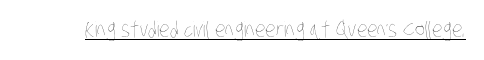
The image shows 21 px text type; set normal letter spacing, underlined.
